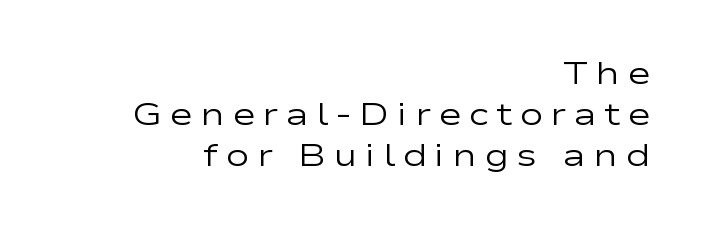
{"serif": "no", "italic": "no", "bold": "no", "weight": "regular", "width": "wide", "stroke_contrast": "low", "x_height": "medium", "monospaced": "no", "underline": "no", "align": "right", "line_spacing": "normal", "line_spacing_ratio": 1.28, "letter_spacing": "wide", "letter_spacing_em": 0.23, "glyph_px": 32}
